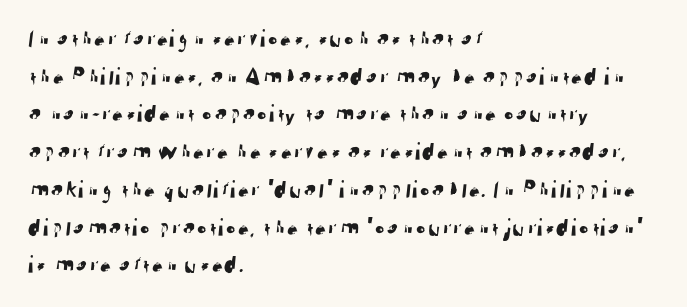
The zone under the glyphs is completely vacant. The letters sit at their default tracking, neither squeezed nor spread. Each line starts at the same left margin while the right side varies. A typesetter would call this leading conventional body-copy spacing.
